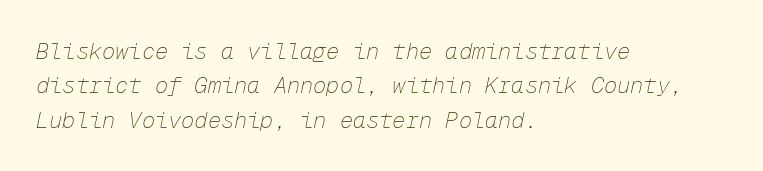
Weight: in the light-to-regular range. Between one letter and the next there's only the usual sliver of space. The lettering tilts uniformly, giving the passage an italic look. Normally led — the rows are evenly, conventionally spaced.
